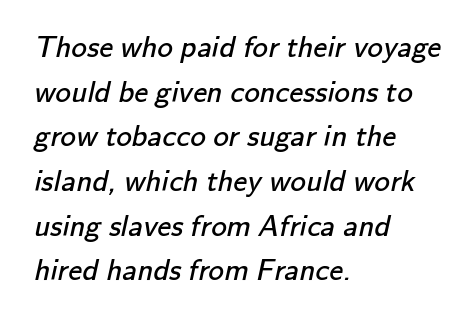
A typesetter would call this proportional, since set widths differ per character. Nothing heavy about these letters — not bold at all. How are the letters spaced? Ordinarily, with no added tracking. The space directly below the letters is spotless.
